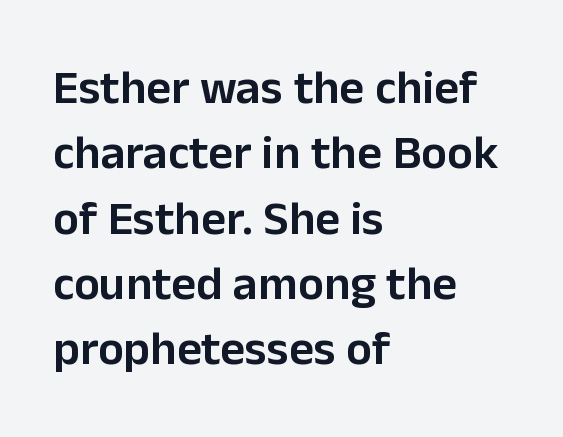
{"serif": "no", "italic": "no", "bold": "semi", "weight": "semibold", "width": "normal", "stroke_contrast": "low", "x_height": "medium", "monospaced": "no", "underline": "no", "align": "left", "line_spacing": "normal", "line_spacing_ratio": 1.36, "letter_spacing": "normal", "letter_spacing_em": 0.0, "glyph_px": 48}
